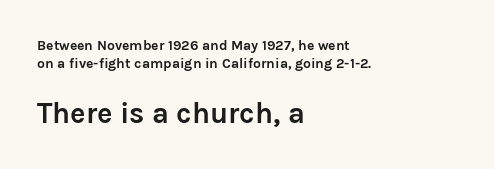
Q: Is the text bold? A: Yes.
Q: Is the text italic (slanted)? A: No, it is upright.
Q: Is the typeface a serif or a sans-serif typeface? A: Sans-serif.
Q: Is the text underlined? A: No.
Q: How is the paragraph aligned? A: Left-aligned.
Q: Is the spacing between letters normal or unusually wide? A: Normal.
Q: Is the spacing between lines tight, normal or loose? A: Normal.
Q: Which block of text is set in a larger size, the first (top) or the second (bottom)? A: The second (bottom) one.
Q: Width (condensed, normal, or wide)? A: Normal.
Q: Stroke contrast? A: Low.
Q: x-height? A: Medium.
Q: Monospaced? A: No.
